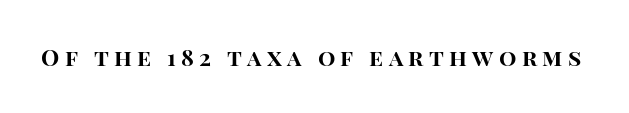
I'd describe the lettering as bold — thick and assertive. This is the regular roman posture of the typeface. The passage shown has open, widely tracked lettering throughout. The passage shown is not underscored anywhere.
